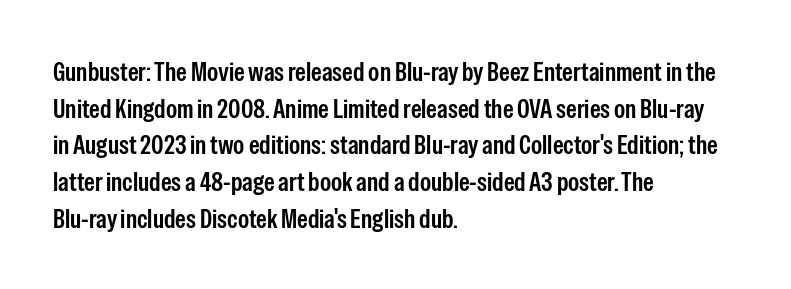
The image shows 27 px text type, upright; set left-aligned, normal line spacing (1.36x), normal letter spacing, not underlined.
